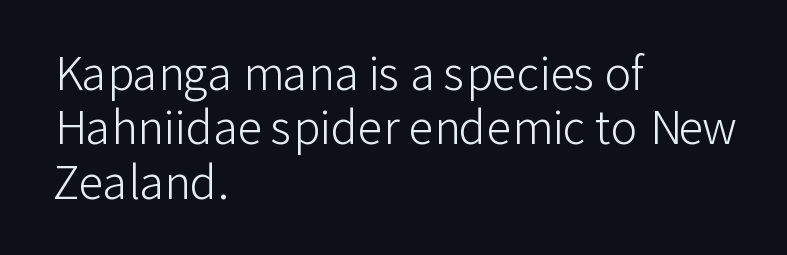
Q: Is the text bold? A: No.
Q: Is the text italic (slanted)? A: No, it is upright.
Q: Is the typeface a serif or a sans-serif typeface? A: Sans-serif.
Q: Is the text underlined? A: No.
Q: How is the paragraph aligned? A: Left-aligned.
Q: Is the spacing between letters normal or unusually wide? A: Normal.
Q: Width (condensed, normal, or wide)? A: Normal.
Q: Stroke contrast? A: Low.
Q: x-height? A: Medium.
Q: Monospaced? A: No.
